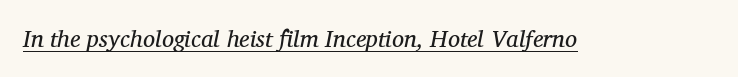
{"italic": "yes", "lean": "right", "slant_degrees": 12, "bold": "no", "underline": "yes", "letter_spacing": "normal", "letter_spacing_em": 0.0, "glyph_px": 24}
